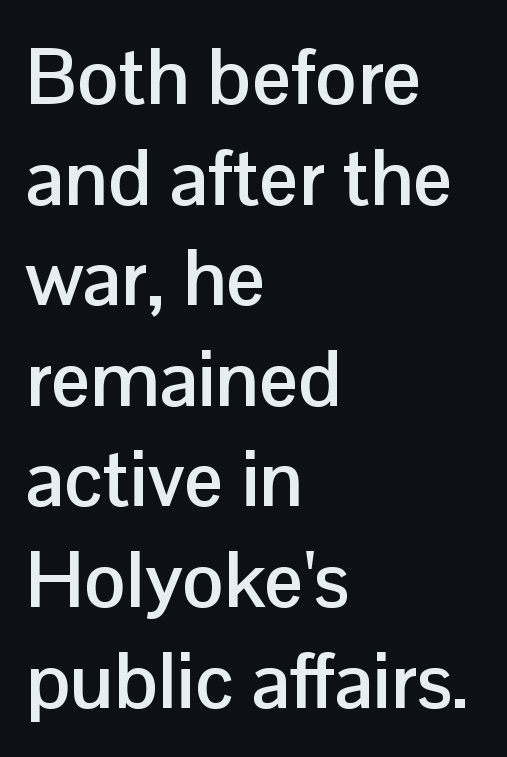
Q: Is the text bold? A: Yes.
Q: Is the text italic (slanted)? A: No, it is upright.
Q: Is the typeface a serif or a sans-serif typeface? A: Sans-serif.
Q: Is the text underlined? A: No.
Q: How is the paragraph aligned? A: Left-aligned.
Q: Is the spacing between letters normal or unusually wide? A: Normal.
Q: Is the spacing between lines tight, normal or loose? A: Normal.
Q: Width (condensed, normal, or wide)? A: Normal.
Q: Stroke contrast? A: Low.
Q: x-height? A: Medium.
Q: Monospaced? A: No.
